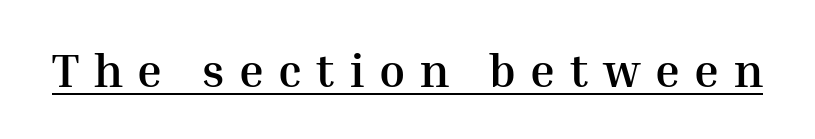
The image shows 47 px semibold serif type, upright; set unusually wide letter spacing (+0.31 em), underlined; medium stroke contrast and a medium x-height.
